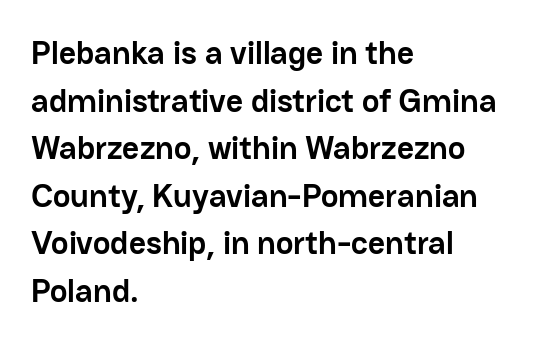
The image shows 33 px semibold sans-serif type, upright; set left-aligned, normal line spacing (1.44x), normal letter spacing, not underlined; low stroke contrast and a medium x-height.
